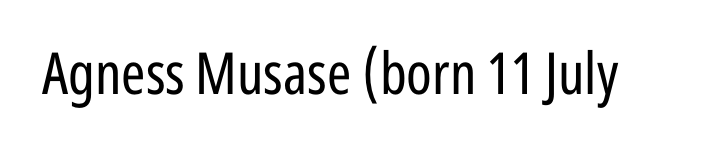
{"serif": "no", "italic": "no", "bold": "no", "weight": "regular", "width": "condensed", "stroke_contrast": "low", "x_height": "medium", "monospaced": "no", "underline": "no", "letter_spacing": "normal", "letter_spacing_em": 0.0, "glyph_px": 58}
